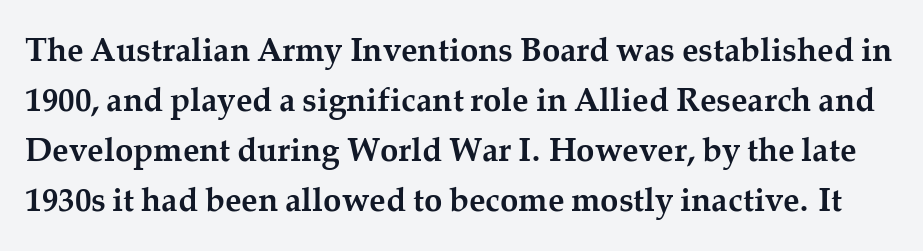
The image shows 33 px semibold serif type, upright; set normal line spacing (1.52x), normal letter spacing, not underlined; medium stroke contrast and a medium x-height.
